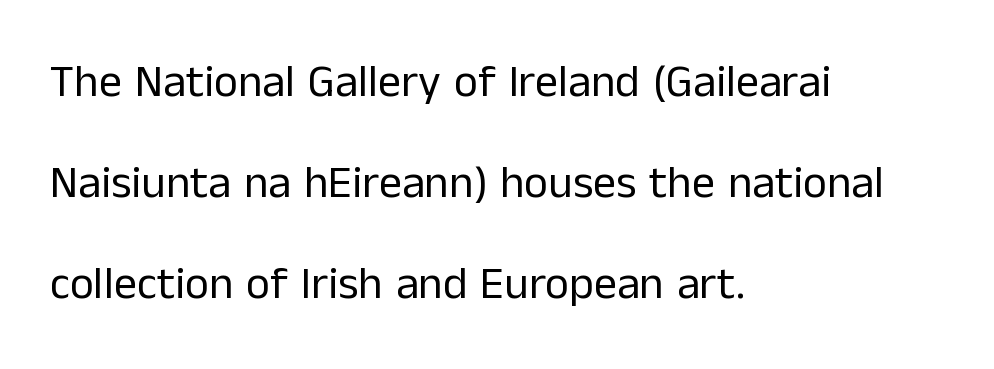
The image shows 46 px regular-weight sans-serif type, upright; set left-aligned, loose line spacing (2.2x), normal letter spacing, not underlined; low stroke contrast and a medium x-height.
